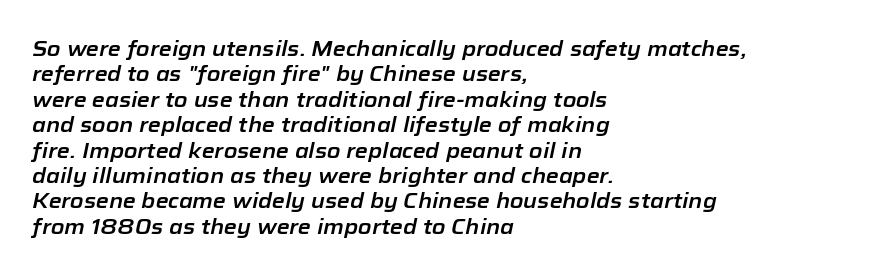
The image shows 21 px text type, italic (leaning right); set left-aligned, line spacing 1.21x, normal letter spacing, not underlined.
